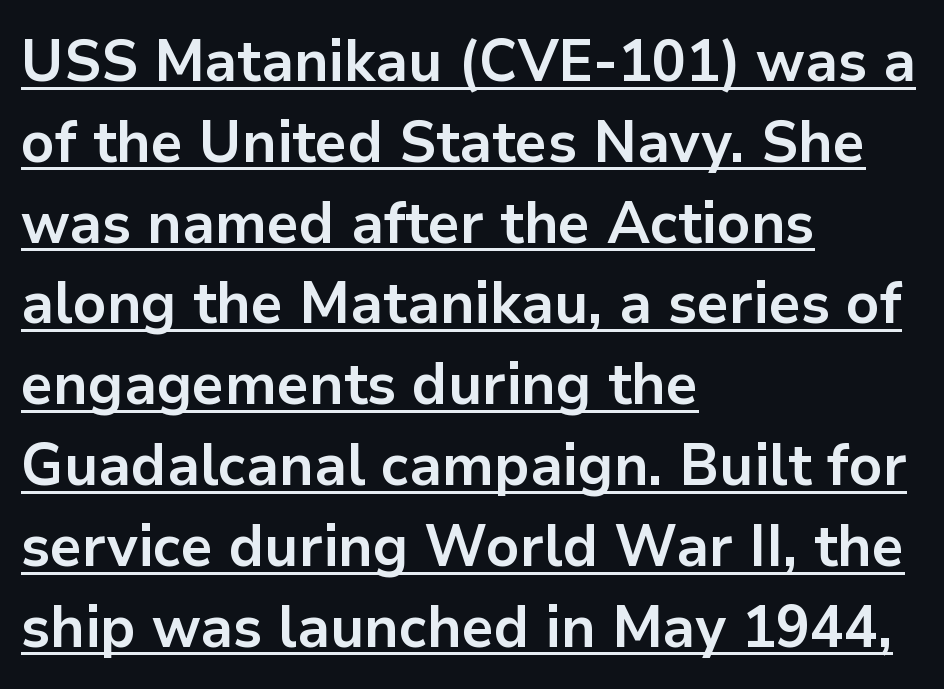
The text was rendered using a sans face with plain stroke endings. Characters follow at the spacing the type designer built in. This sample carries an underscore along the baseline area. These lines sit exactly where default settings would place them. Italic? Not at all — the glyphs are vertical.
